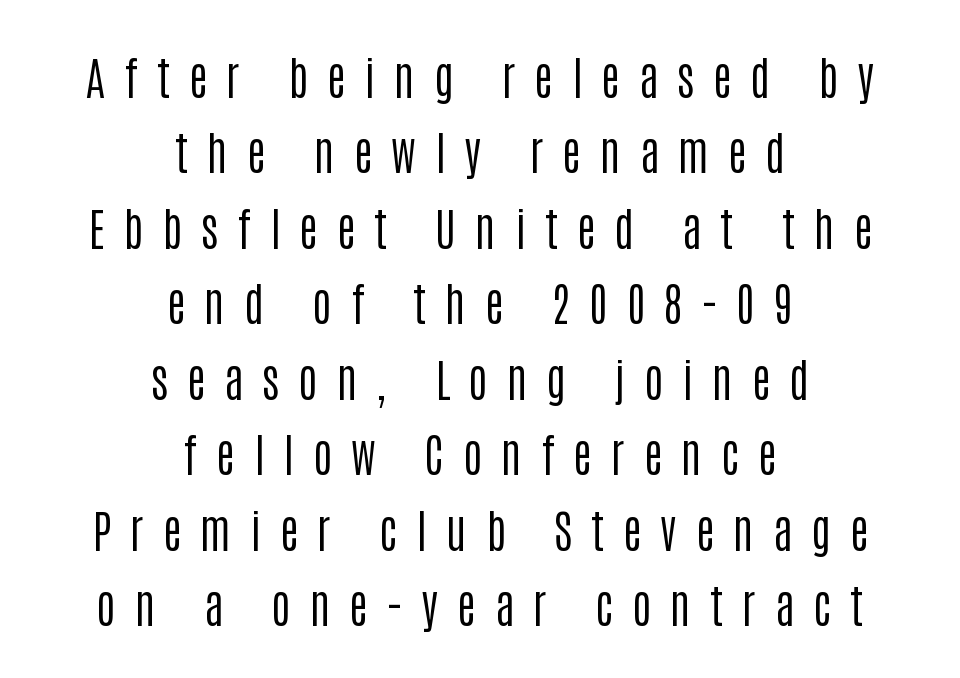
Q: Is the text bold? A: No.
Q: Is the text italic (slanted)? A: No, it is upright.
Q: Is the typeface a serif or a sans-serif typeface? A: Sans-serif.
Q: Is the text underlined? A: No.
Q: How is the paragraph aligned? A: Centered.
Q: Is the spacing between letters normal or unusually wide? A: Unusually wide.
Q: Is the spacing between lines tight, normal or loose? A: Normal.
Q: Width (condensed, normal, or wide)? A: Condensed.
Q: Stroke contrast? A: Low.
Q: x-height? A: Large.
Q: Monospaced? A: No.
